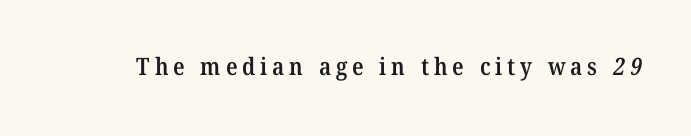
The image shows 24 px text type; set unusually wide letter spacing (+0.2 em), not underlined.
